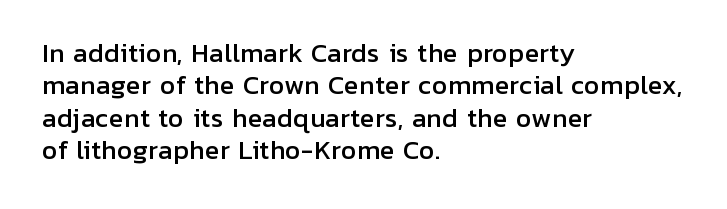
{"italic": "no", "underline": "no", "align": "left", "line_spacing": "normal", "line_spacing_ratio": 1.3, "letter_spacing": "normal", "letter_spacing_em": 0.0, "glyph_px": 25}
